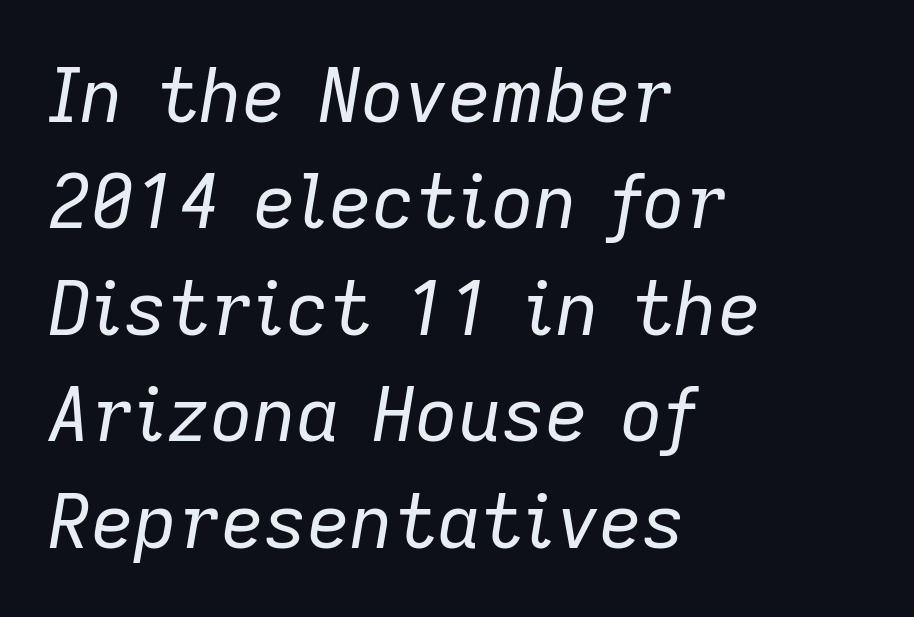
Q: Is the text bold? A: No.
Q: Is the text italic (slanted)? A: Yes, it leans right by about 9 degrees.
Q: Is the text underlined? A: No.
Q: How is the paragraph aligned? A: Left-aligned.
Q: Is the spacing between letters normal or unusually wide? A: Normal.
Q: Is the spacing between lines tight, normal or loose? A: Normal.
Q: Width (condensed, normal, or wide)? A: Normal.
Q: Stroke contrast? A: Low.
Q: x-height? A: Medium.
Q: Monospaced? A: No.
